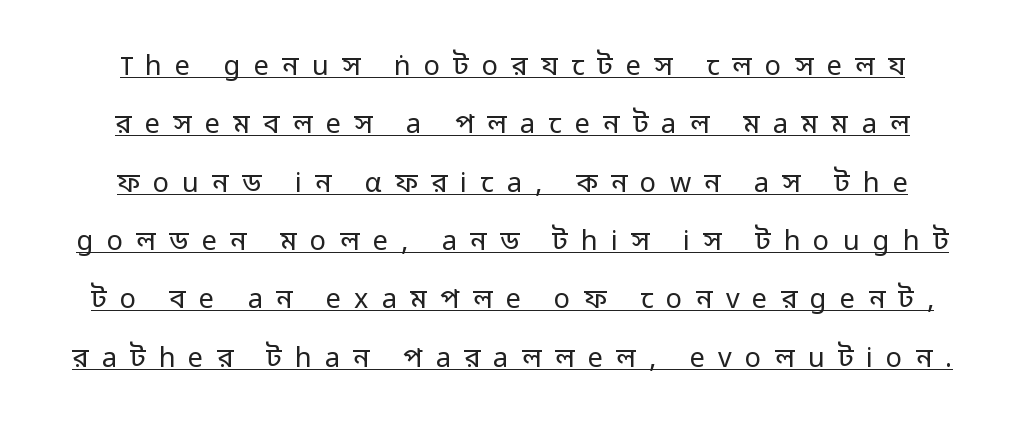
Q: Is the text bold? A: No.
Q: Is the text italic (slanted)? A: No, it is upright.
Q: Is the text underlined? A: Yes.
Q: Is the spacing between letters normal or unusually wide? A: Unusually wide.
Q: Is the spacing between lines tight, normal or loose? A: Loose.
